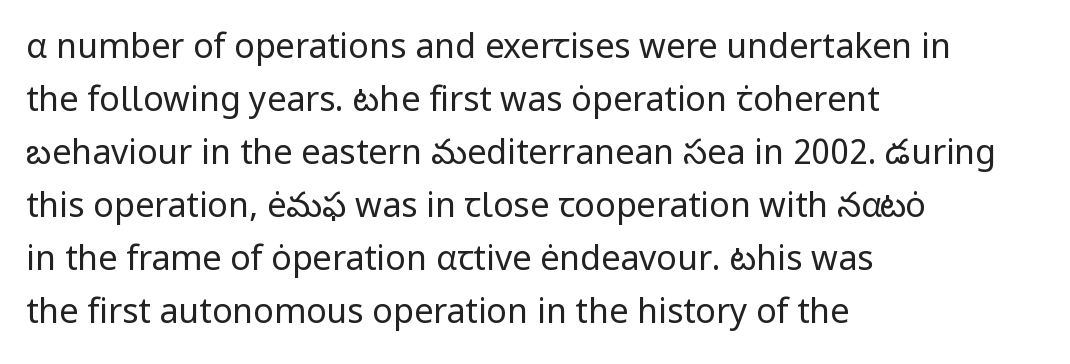
Q: Is the text bold? A: No.
Q: Is the text italic (slanted)? A: No, it is upright.
Q: Is the typeface a serif or a sans-serif typeface? A: Sans-serif.
Q: Is the text underlined? A: No.
Q: How is the paragraph aligned? A: Left-aligned.
Q: Is the spacing between letters normal or unusually wide? A: Normal.
Q: Is the spacing between lines tight, normal or loose? A: Normal.
Q: Width (condensed, normal, or wide)? A: Normal.
Q: Stroke contrast? A: Low.
Q: x-height? A: Medium.
Q: Monospaced? A: No.
